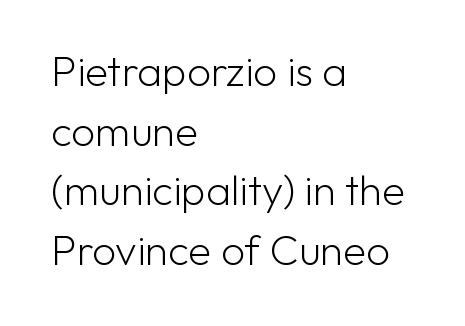
Alignment: flush left. Serifs: no, the terminals of the letterforms are clean. A typesetter would call this proportional, since set widths differ per character. Italic? Not at all — the glyphs are vertical. Weight class: somewhere from thin through regular. The designer left line spacing at the default.
